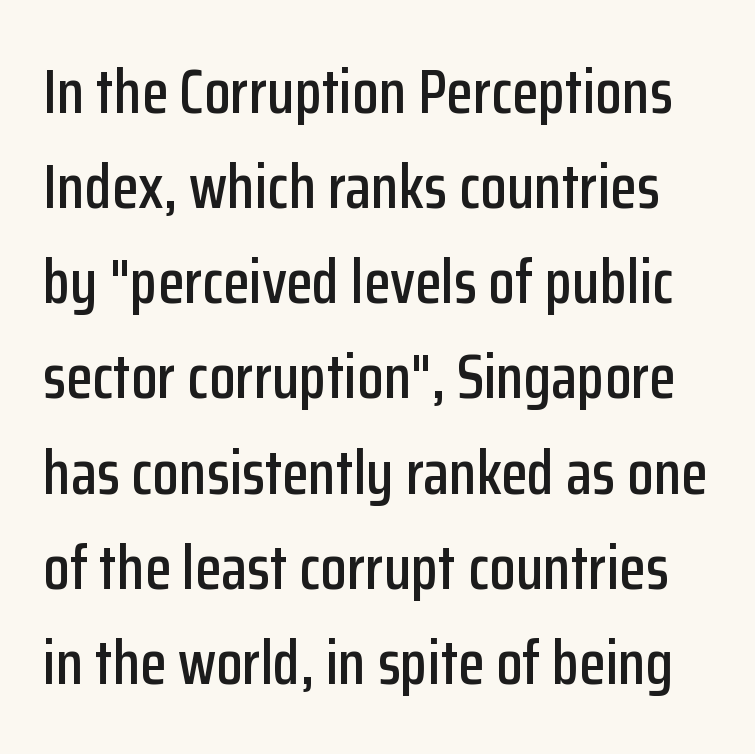
The image shows 61 px condensed sans-serif type, upright; set normal line spacing (1.56x), normal letter spacing, not underlined; low stroke contrast and a medium x-height.
